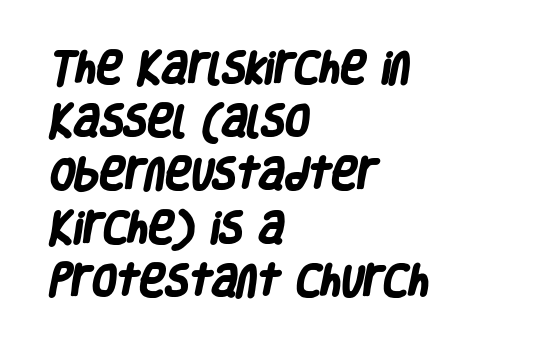
Is this a sans? Yes — the strokes have no serifs. The characters look thick and weighty, a clear bold. Reading down the block, your eye returns to a fixed left position each line. Descenders are the only things crossing below the line. The letterforms sit shoulder to shoulder at normal distance.
